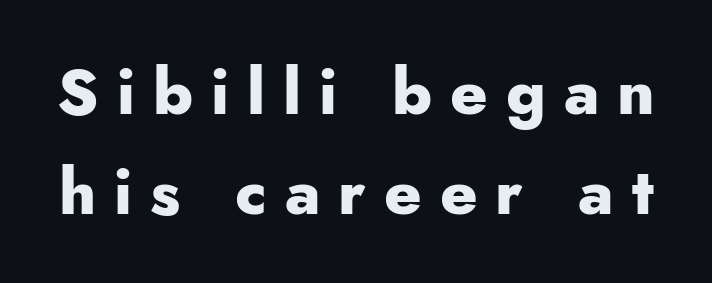
The image shows 64 px heavy sans-serif type, upright; set normal line spacing (1.56x), unusually wide letter spacing (+0.28 em), not underlined; low stroke contrast and a small x-height.
